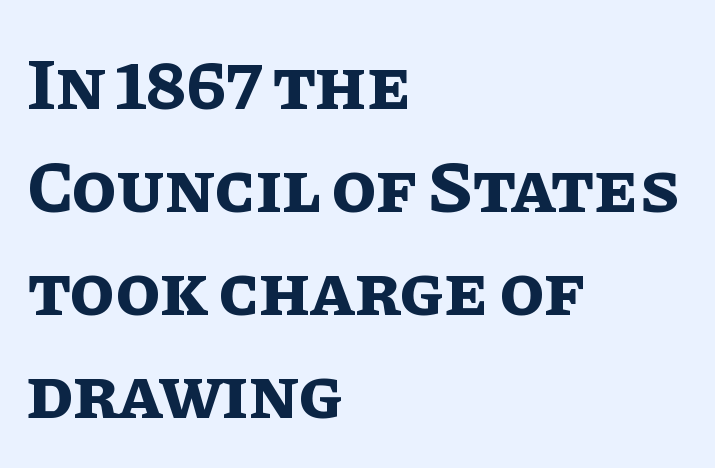
The image shows 73 px bold type, upright; set left-aligned, normal line spacing (1.41x), normal letter spacing, not underlined; low stroke contrast and a large x-height.
